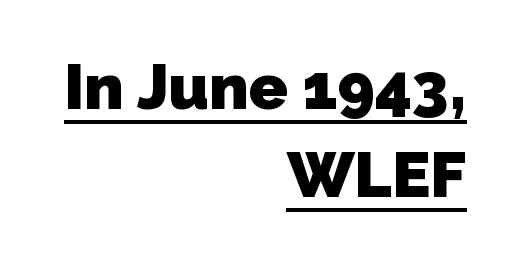
The image shows 64 px heavy sans-serif type; set right-aligned, normal line spacing (1.37x), normal letter spacing, underlined; low stroke contrast and a medium x-height.
